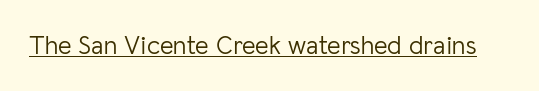
Q: Is the text bold? A: No.
Q: Is the text italic (slanted)? A: No, it is upright.
Q: Is the text underlined? A: Yes.
Q: Is the spacing between letters normal or unusually wide? A: Normal.
